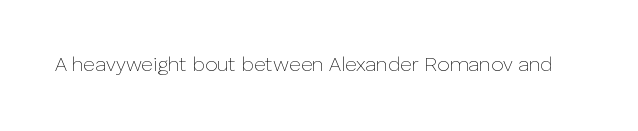
The image shows 20 px text type, upright; set normal letter spacing, not underlined.
